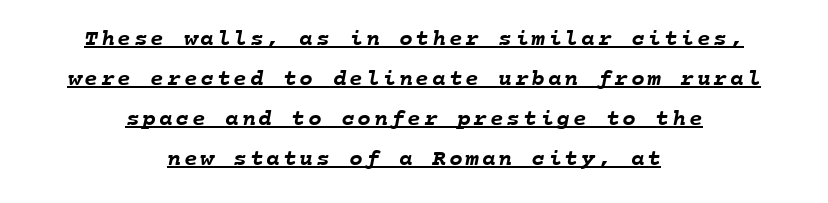
The image shows 23 px bold type; set centered, line spacing 1.74x, underlined.
